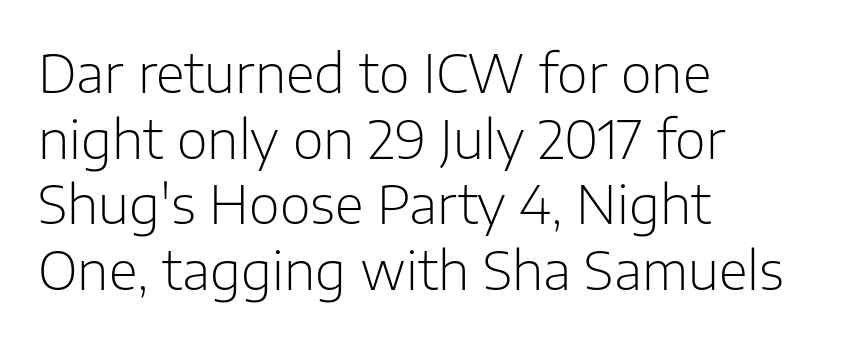
Q: Is the text bold? A: No.
Q: Is the text italic (slanted)? A: No, it is upright.
Q: Is the typeface a serif or a sans-serif typeface? A: Sans-serif.
Q: Is the text underlined? A: No.
Q: How is the paragraph aligned? A: Left-aligned.
Q: Is the spacing between letters normal or unusually wide? A: Normal.
Q: Width (condensed, normal, or wide)? A: Normal.
Q: Stroke contrast? A: Low.
Q: x-height? A: Medium.
Q: Monospaced? A: No.
